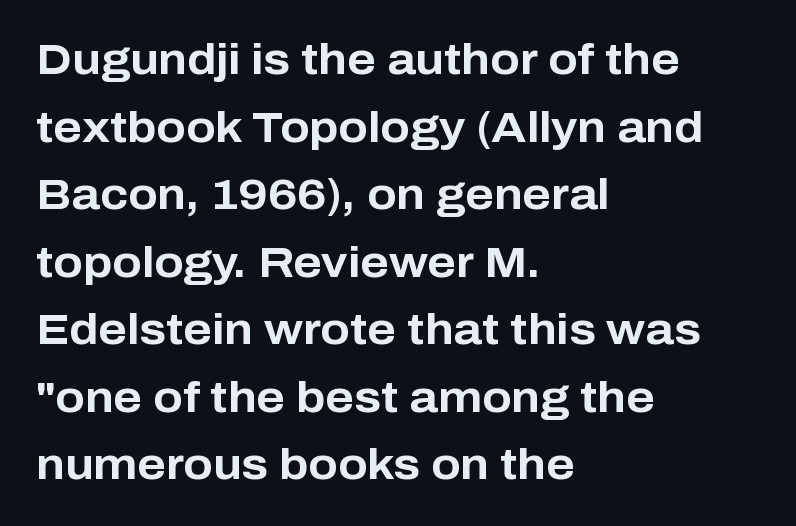
Q: Is the text bold? A: Yes.
Q: Is the text italic (slanted)? A: No, it is upright.
Q: Is the typeface a serif or a sans-serif typeface? A: Sans-serif.
Q: Is the text underlined? A: No.
Q: How is the paragraph aligned? A: Left-aligned.
Q: Is the spacing between letters normal or unusually wide? A: Normal.
Q: Is the spacing between lines tight, normal or loose? A: Normal.
Q: Width (condensed, normal, or wide)? A: Normal.
Q: Stroke contrast? A: Low.
Q: x-height? A: Medium.
Q: Monospaced? A: No.
